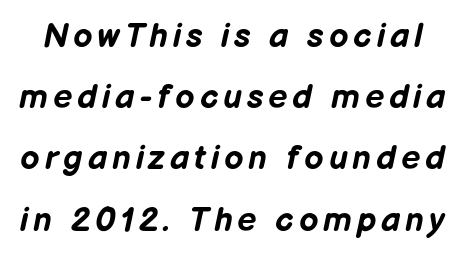
The image shows 34 px bold type, italic (leaning right); set line spacing 1.8x, not underlined; low stroke contrast and a medium x-height.
